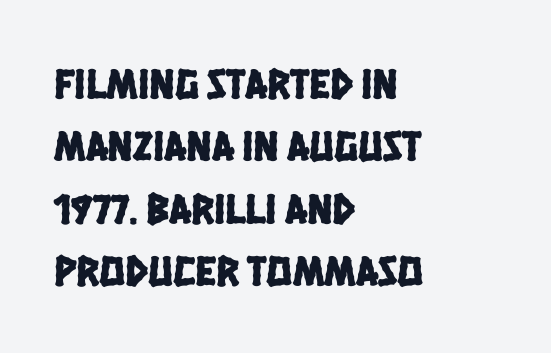
The image shows 43 px condensed sans-serif type; set left-aligned, normal line spacing (1.45x), normal letter spacing, not underlined; low stroke contrast and a large x-height.
